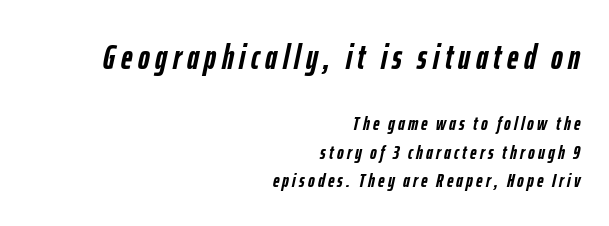
The characters look thick and weighty, a clear bold. Varying glyph widths throughout — classic text-font behaviour. Every character sits at an angle, as italics do. Vertically, the passage feels balanced, rows spaced as you'd expect. Note: larger setting up top, smaller setting below. The space directly below the letters is spotless.
